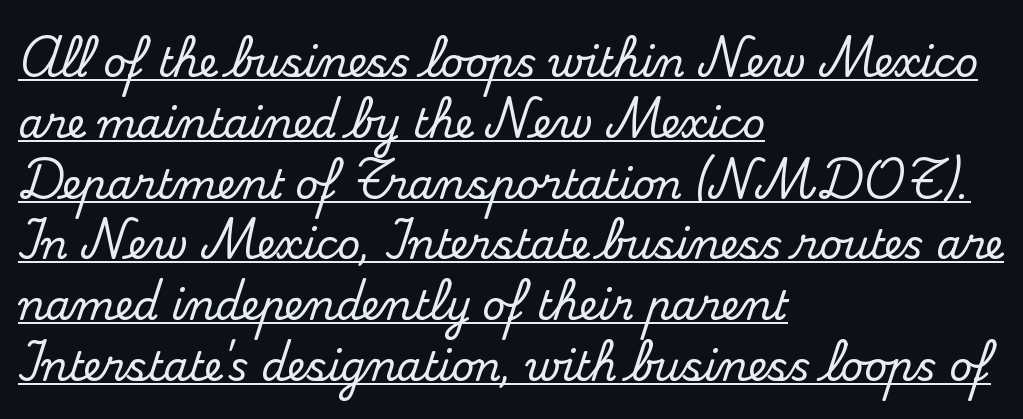
The image shows 40 px text type; set left-aligned, normal line spacing (1.52x), normal letter spacing, underlined; medium stroke contrast and a small x-height.
